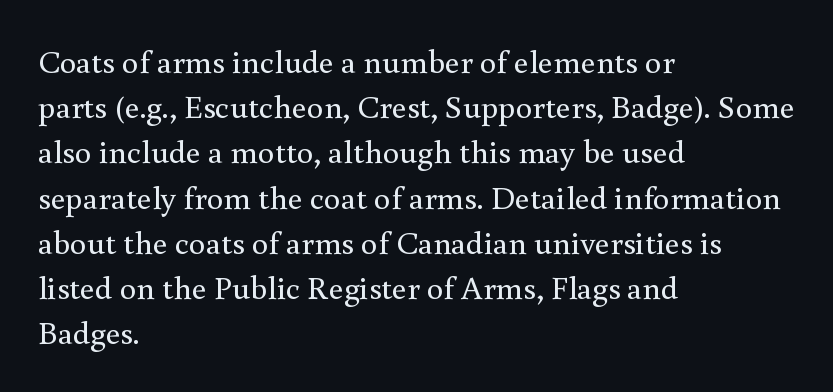
The image shows 33 px regular-weight serif type, upright; set left-aligned, normal line spacing (1.37x), normal letter spacing, not underlined; a small x-height.
